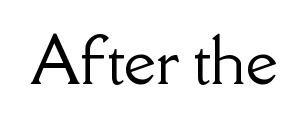
The image shows 62 px serif type, upright; set normal letter spacing, not underlined; low stroke contrast and a small x-height.
